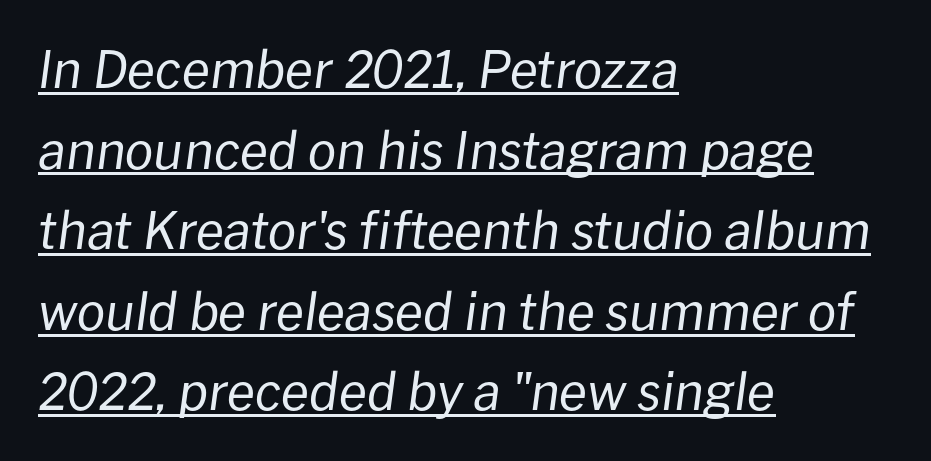
Q: Is the text bold? A: No.
Q: Is the text italic (slanted)? A: Yes, it leans right by about 8 degrees.
Q: Is the text underlined? A: Yes.
Q: How is the paragraph aligned? A: Left-aligned.
Q: Is the spacing between letters normal or unusually wide? A: Normal.
Q: Is the spacing between lines tight, normal or loose? A: Normal.
Q: Width (condensed, normal, or wide)? A: Normal.
Q: Stroke contrast? A: Low.
Q: x-height? A: Medium.
Q: Monospaced? A: No.
